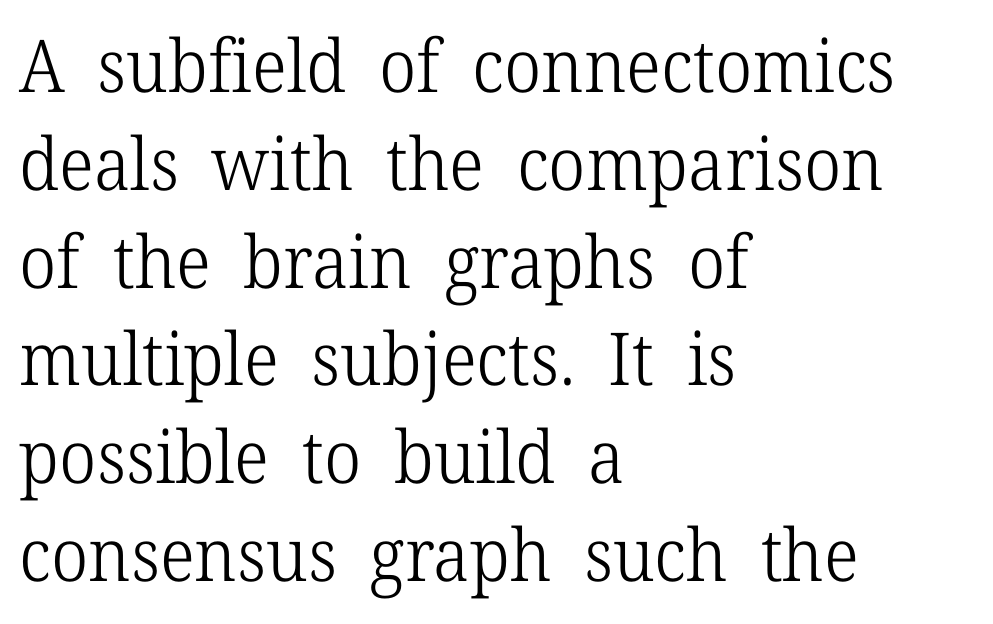
{"serif": "yes", "italic": "no", "bold": "no", "weight": "light", "width": "normal", "stroke_contrast": "low", "x_height": "medium", "monospaced": "no", "underline": "no", "align": "left", "line_spacing": "normal", "line_spacing_ratio": 1.34, "letter_spacing": "normal", "letter_spacing_em": 0.0, "glyph_px": 73}
